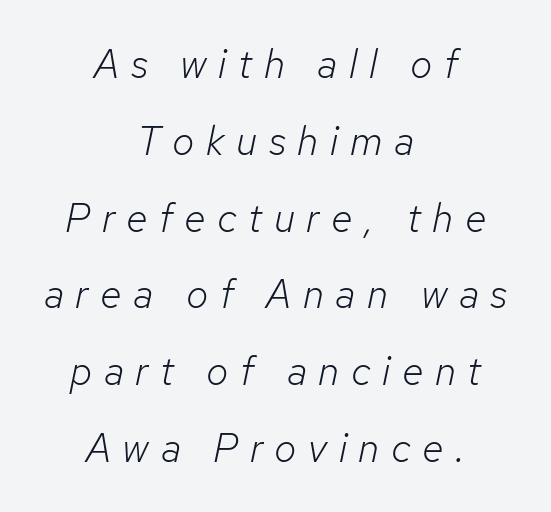
Q: Is the text bold? A: No.
Q: Is the text italic (slanted)? A: Yes, it leans right by about 12 degrees.
Q: Is the text underlined? A: No.
Q: How is the paragraph aligned? A: Centered.
Q: Is the spacing between letters normal or unusually wide? A: Unusually wide.
Q: Is the spacing between lines tight, normal or loose? A: Loose.
Q: Width (condensed, normal, or wide)? A: Normal.
Q: Stroke contrast? A: Low.
Q: x-height? A: Medium.
Q: Monospaced? A: No.
